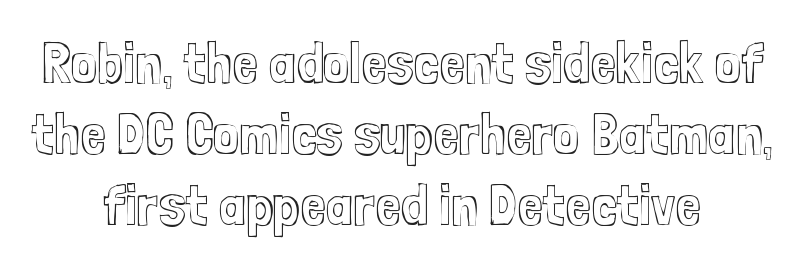
{"italic": "no", "width": "condensed", "x_height": "medium", "monospaced": "no", "underline": "no", "align": "center", "line_spacing_ratio": 1.22, "letter_spacing": "normal", "letter_spacing_em": 0.0, "glyph_px": 58}
